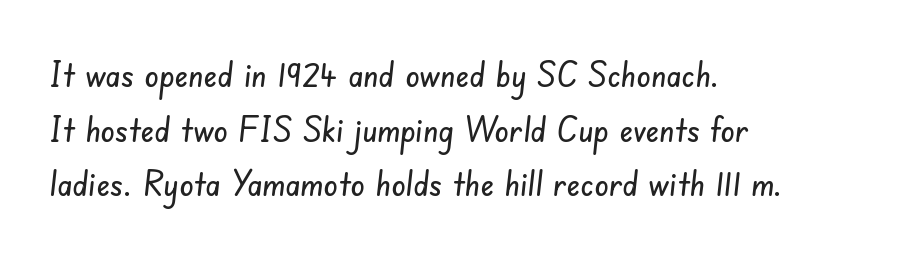
{"serif": "no", "width": "condensed", "stroke_contrast": "low", "x_height": "small", "monospaced": "no", "underline": "no", "align": "left", "line_spacing": "normal", "line_spacing_ratio": 1.52, "letter_spacing": "normal", "letter_spacing_em": 0.0, "glyph_px": 36}
